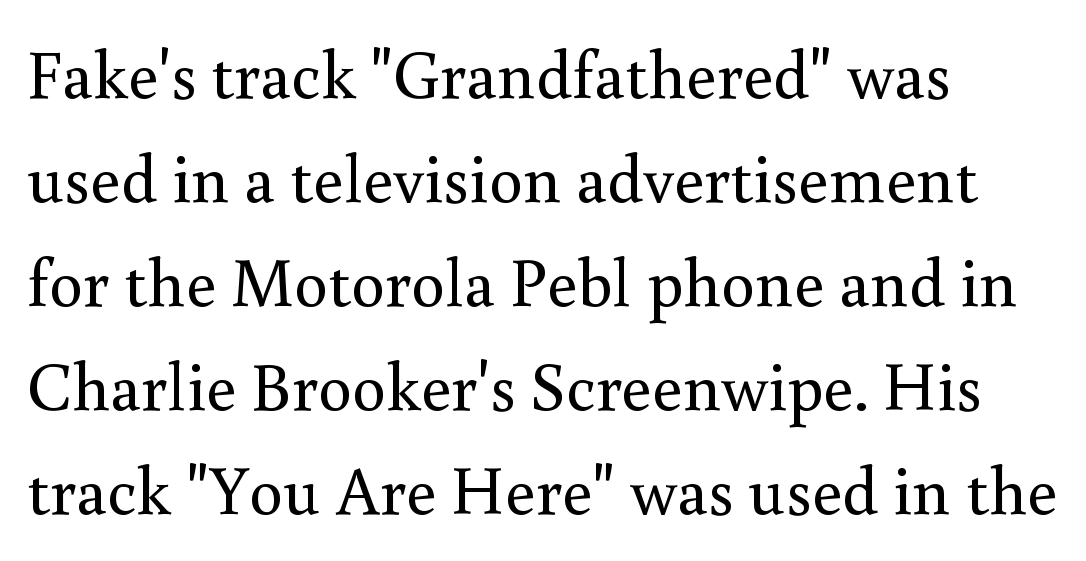
Q: Is the text bold? A: No.
Q: Is the text italic (slanted)? A: No, it is upright.
Q: Is the typeface a serif or a sans-serif typeface? A: Serif.
Q: Is the text underlined? A: No.
Q: How is the paragraph aligned? A: Left-aligned.
Q: Is the spacing between letters normal or unusually wide? A: Normal.
Q: Is the spacing between lines tight, normal or loose? A: Normal.
Q: Width (condensed, normal, or wide)? A: Normal.
Q: Stroke contrast? A: Medium.
Q: x-height? A: Small.
Q: Monospaced? A: No.
